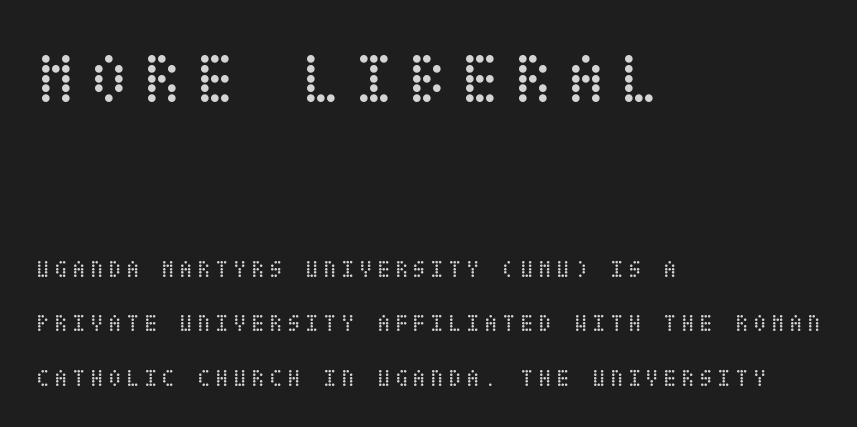
The image shows 71 px regular-weight, condensed type, upright; set left-aligned, loose line spacing (2.27x), unusually wide letter spacing (+0.2 em), not underlined; the first (top) block is 2.96x larger; low stroke contrast and a large x-height.
